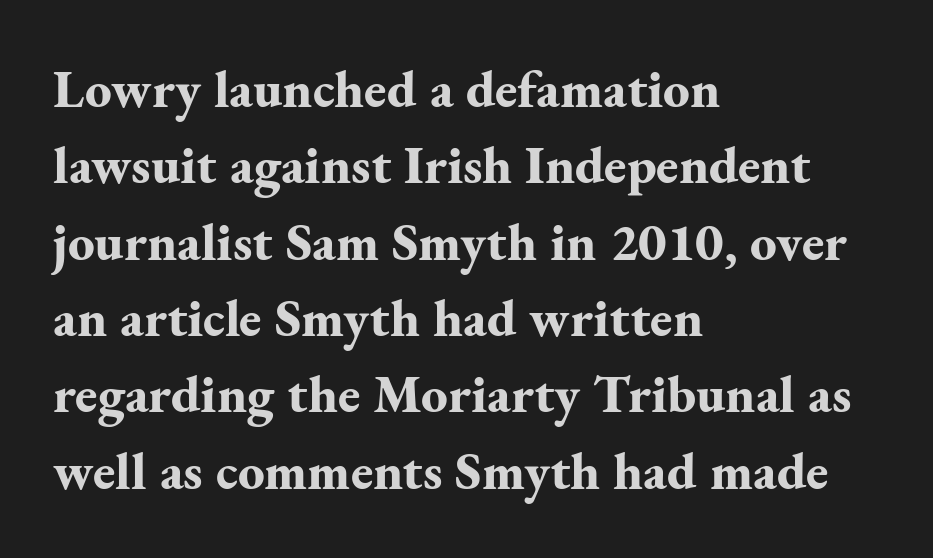
{"serif": "yes", "italic": "no", "bold": "yes", "weight": "bold", "width": "normal", "stroke_contrast": "medium", "x_height": "small", "monospaced": "no", "underline": "no", "align": "left", "line_spacing": "normal", "line_spacing_ratio": 1.44, "letter_spacing": "normal", "letter_spacing_em": 0.0, "glyph_px": 53}
